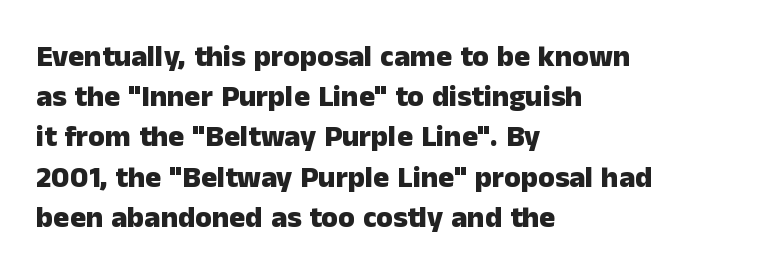
{"serif": "no", "italic": "no", "bold": "yes", "weight": "heavy", "width": "normal", "stroke_contrast": "low", "x_height": "medium", "monospaced": "no", "underline": "no", "align": "left", "line_spacing": "normal", "line_spacing_ratio": 1.34, "letter_spacing": "normal", "letter_spacing_em": 0.0, "glyph_px": 30}
